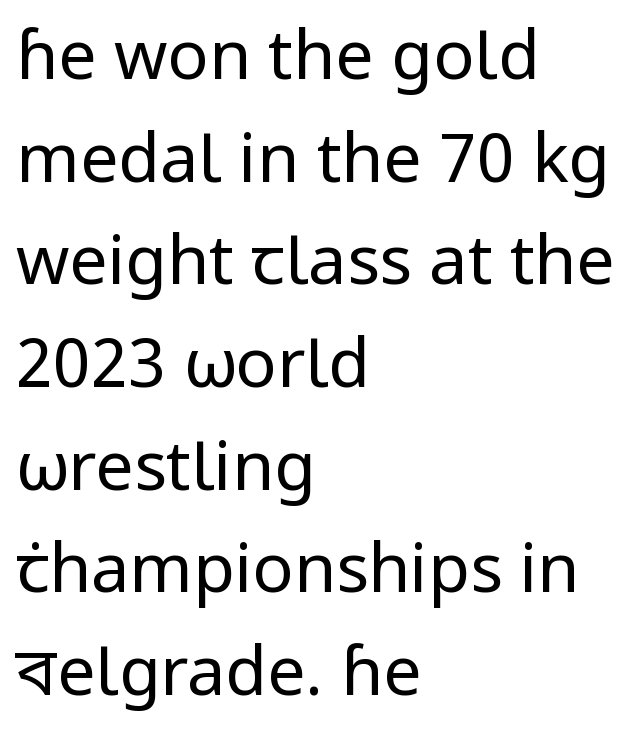
Q: Is the text bold? A: No.
Q: Is the text italic (slanted)? A: No, it is upright.
Q: Is the typeface a serif or a sans-serif typeface? A: Sans-serif.
Q: Is the text underlined? A: No.
Q: How is the paragraph aligned? A: Left-aligned.
Q: Is the spacing between letters normal or unusually wide? A: Normal.
Q: Is the spacing between lines tight, normal or loose? A: Normal.
Q: Width (condensed, normal, or wide)? A: Normal.
Q: Stroke contrast? A: Low.
Q: x-height? A: Medium.
Q: Monospaced? A: No.
